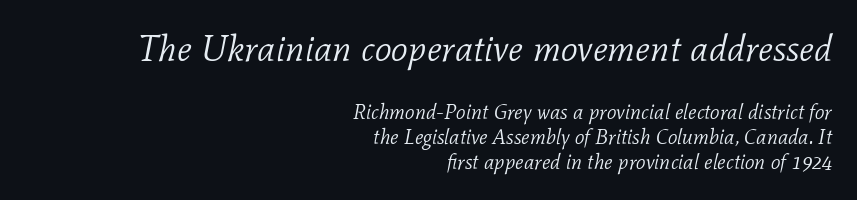
Q: Is the text bold? A: No.
Q: Is the text italic (slanted)? A: Yes, it leans right by about 11 degrees.
Q: Is the typeface a serif or a sans-serif typeface? A: Serif.
Q: Is the text underlined? A: No.
Q: How is the paragraph aligned? A: Right-aligned.
Q: Is the spacing between letters normal or unusually wide? A: Normal.
Q: Which block of text is set in a larger size, the first (top) or the second (bottom)? A: The first (top) one.
Q: Width (condensed, normal, or wide)? A: Normal.
Q: Stroke contrast? A: Low.
Q: x-height? A: Medium.
Q: Monospaced? A: No.
